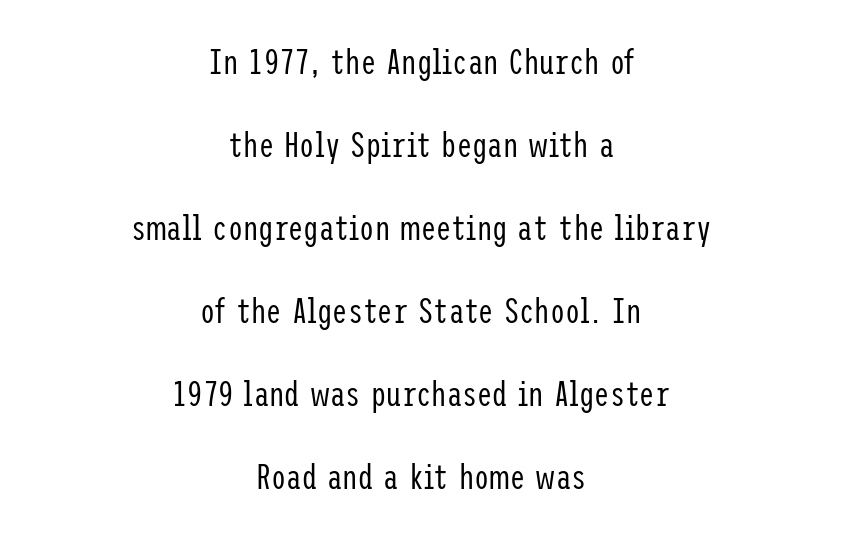
This sample uses a sans-serif face. The letterforms sit shoulder to shoulder at normal distance. Descenders hang freely into open space. Every stem runs plumb, perpendicular to the baseline. Stroke mass is kept to a normal reading level or below.
